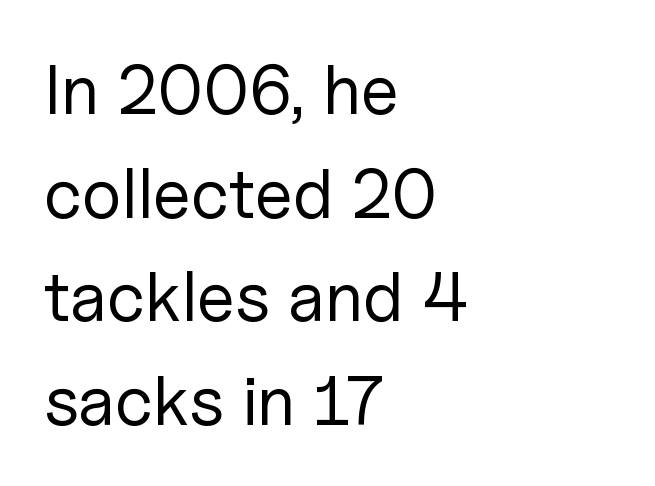
The image shows 70 px regular-weight sans-serif type, upright; set left-aligned, normal line spacing (1.48x), normal letter spacing, not underlined; low stroke contrast and a medium x-height.
